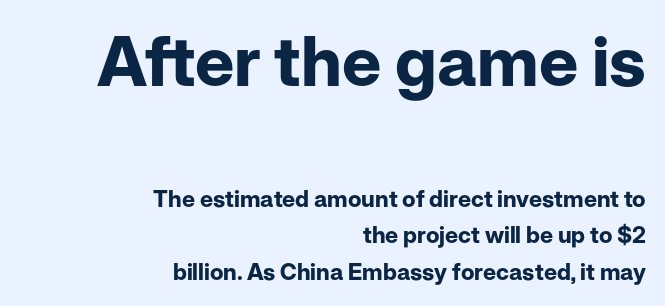
{"serif": "no", "italic": "no", "bold": "yes", "weight": "bold", "width": "normal", "stroke_contrast": "low", "x_height": "medium", "monospaced": "no", "underline": "no", "align": "right", "line_spacing": "normal", "line_spacing_ratio": 1.59, "letter_spacing": "normal", "letter_spacing_em": 0.0, "larger_block": "first", "size_ratio": 3.0, "glyph_px": 69}
